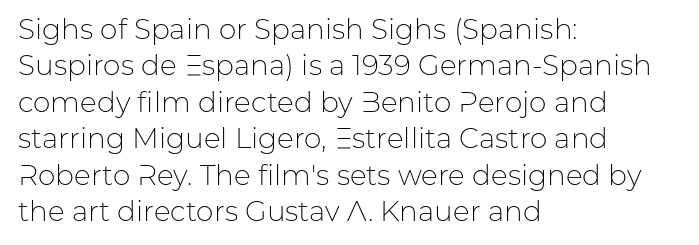
The image shows 28 px light sans-serif type, upright; set left-aligned, normal line spacing (1.3x), normal letter spacing, not underlined; low stroke contrast and a medium x-height.
